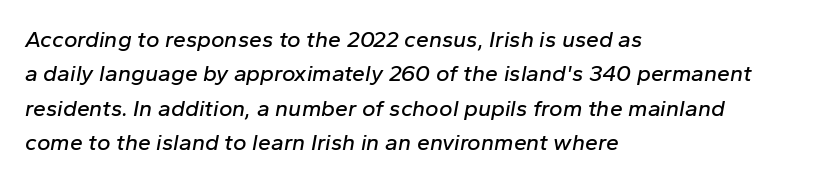
Each row of text sits above clean, open space. Compared with typical paragraphs, the rows here are spaced about the same. An italicized treatment has been applied to the whole sample. In CSS terms this would be text-align: left.
